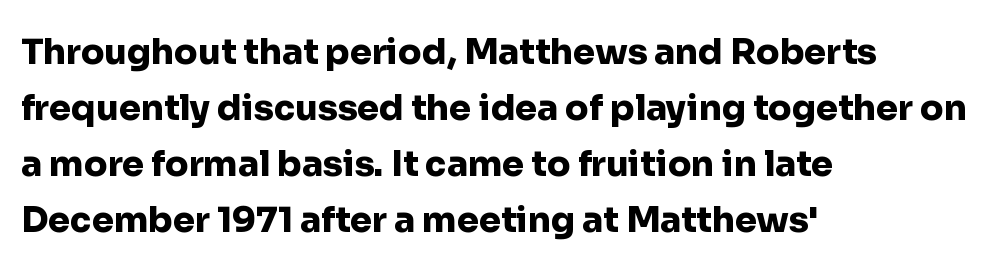
Baseline-to-baseline distance is the conventional proportion of letter height. No italicization has been applied; the sample stays upright. This rendering uses left alignment, leaving the right contour irregular. Proportional: the letters do not fall into vertical columns. The face used here is rendered with its standard letterfit. The typesetting leans heavy: a genuine bold.
